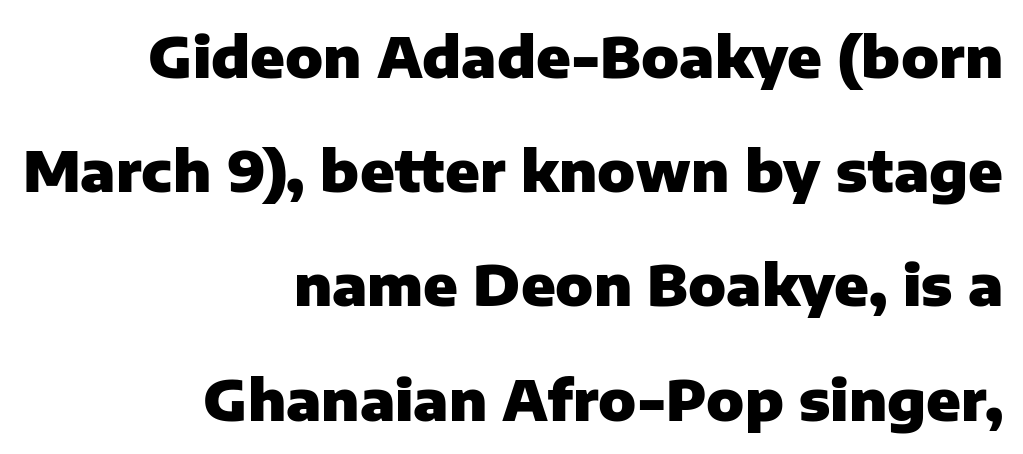
Q: Is the text bold? A: Yes.
Q: Is the text italic (slanted)? A: No, it is upright.
Q: Is the typeface a serif or a sans-serif typeface? A: Sans-serif.
Q: Is the text underlined? A: No.
Q: How is the paragraph aligned? A: Right-aligned.
Q: Is the spacing between letters normal or unusually wide? A: Normal.
Q: Is the spacing between lines tight, normal or loose? A: Loose.
Q: Width (condensed, normal, or wide)? A: Normal.
Q: Stroke contrast? A: Low.
Q: x-height? A: Medium.
Q: Monospaced? A: No.
